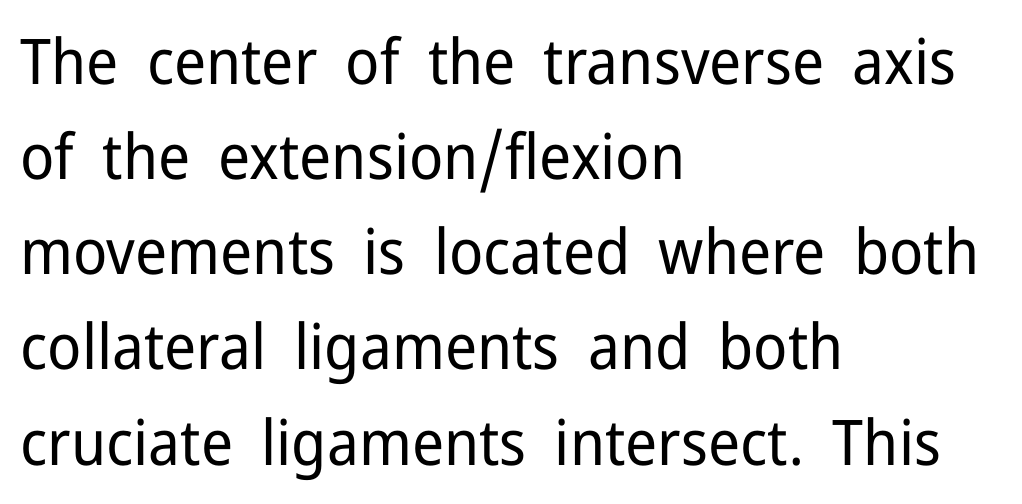
Q: Is the text bold? A: No.
Q: Is the text italic (slanted)? A: No, it is upright.
Q: Is the typeface a serif or a sans-serif typeface? A: Sans-serif.
Q: Is the text underlined? A: No.
Q: How is the paragraph aligned? A: Left-aligned.
Q: Is the spacing between letters normal or unusually wide? A: Normal.
Q: Is the spacing between lines tight, normal or loose? A: Normal.
Q: Width (condensed, normal, or wide)? A: Normal.
Q: Stroke contrast? A: Low.
Q: x-height? A: Medium.
Q: Monospaced? A: No.
